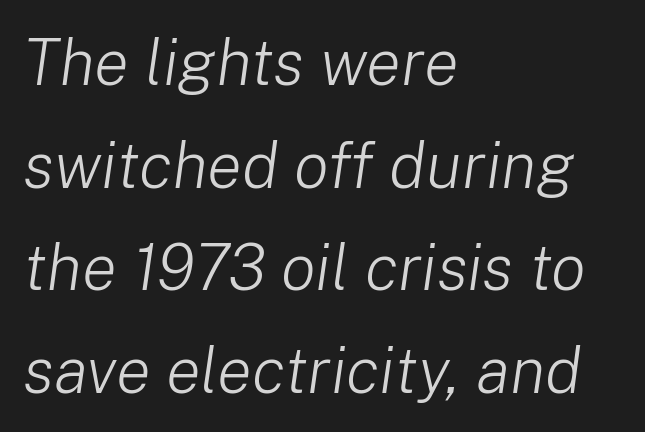
Character widths vary here, with narrow letters taking less room than wide ones. Is there much room between lines? A standard amount, neither cramped nor airy. Would a proofreader flag this as italicized? Yes. The foot of each line stays bare and open.
